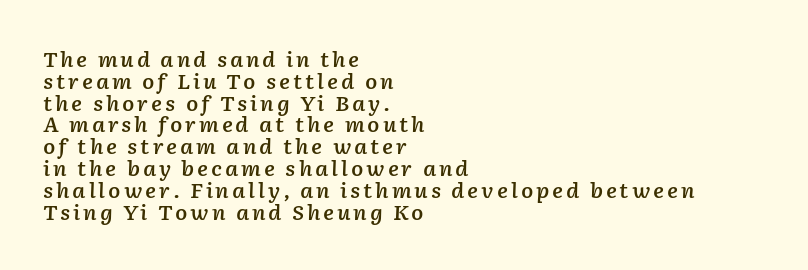
{"italic": "yes", "lean": "right", "slant_degrees": 2, "bold": "semi", "underline": "no", "align": "left", "line_spacing": "tight", "line_spacing_ratio": 1.09, "glyph_px": 20}
